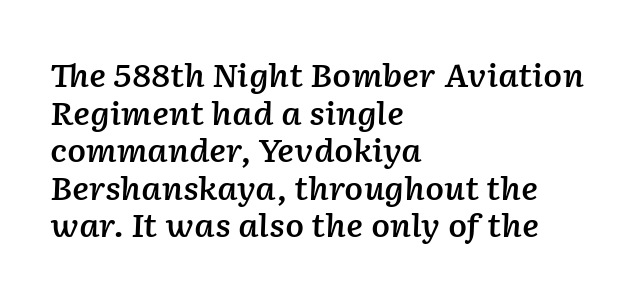
Q: Is the text bold? A: Semi-bold.
Q: Is the text italic (slanted)? A: Yes, it leans right by about 2 degrees.
Q: Is the text underlined? A: No.
Q: How is the paragraph aligned? A: Left-aligned.
Q: Is the spacing between letters normal or unusually wide? A: Normal.
Q: Width (condensed, normal, or wide)? A: Normal.
Q: Stroke contrast? A: Low.
Q: x-height? A: Medium.
Q: Monospaced? A: No.
